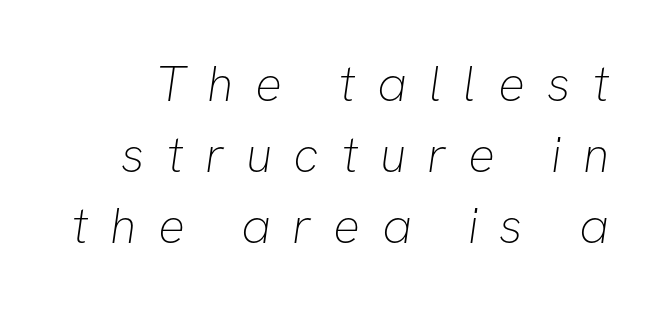
Q: Is the text bold? A: No.
Q: Is the typeface a serif or a sans-serif typeface? A: Sans-serif.
Q: Is the text underlined? A: No.
Q: Is the spacing between letters normal or unusually wide? A: Unusually wide.
Q: Is the spacing between lines tight, normal or loose? A: Normal.
Q: Width (condensed, normal, or wide)? A: Normal.
Q: Stroke contrast? A: Low.
Q: x-height? A: Medium.
Q: Monospaced? A: No.
